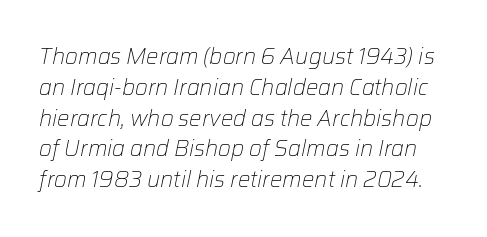
{"italic": "yes", "lean": "right", "slant_degrees": 12, "bold": "no", "underline": "no", "line_spacing": "normal", "line_spacing_ratio": 1.4, "letter_spacing": "normal", "letter_spacing_em": 0.0, "glyph_px": 22}
